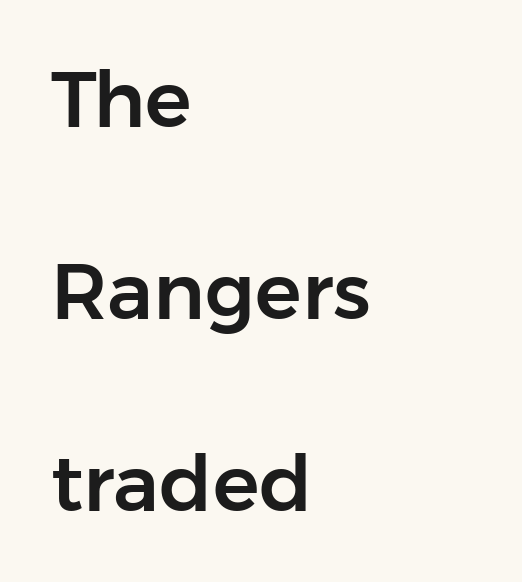
{"serif": "no", "italic": "no", "width": "normal", "stroke_contrast": "low", "x_height": "medium", "monospaced": "no", "underline": "no", "align": "left", "line_spacing": "loose", "line_spacing_ratio": 2.46, "letter_spacing": "normal", "letter_spacing_em": 0.0, "glyph_px": 78}
